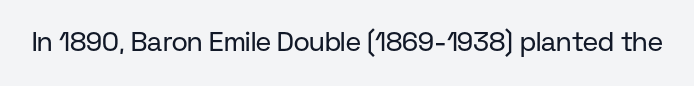
Q: Is the text bold? A: No.
Q: Is the text italic (slanted)? A: No, it is upright.
Q: Is the text underlined? A: No.
Q: Is the spacing between letters normal or unusually wide? A: Normal.
